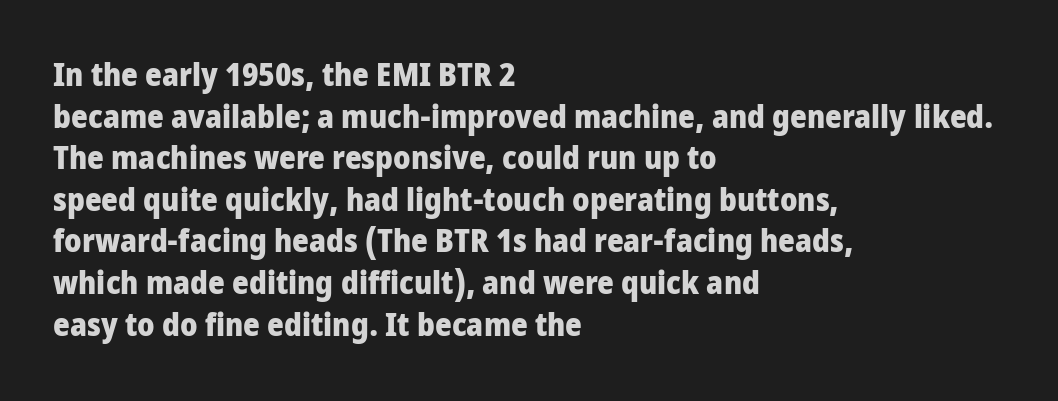
The image shows 32 px heavy, condensed sans-serif type, upright; set left-aligned, normal line spacing (1.3x), normal letter spacing, not underlined; low stroke contrast and a large x-height.
